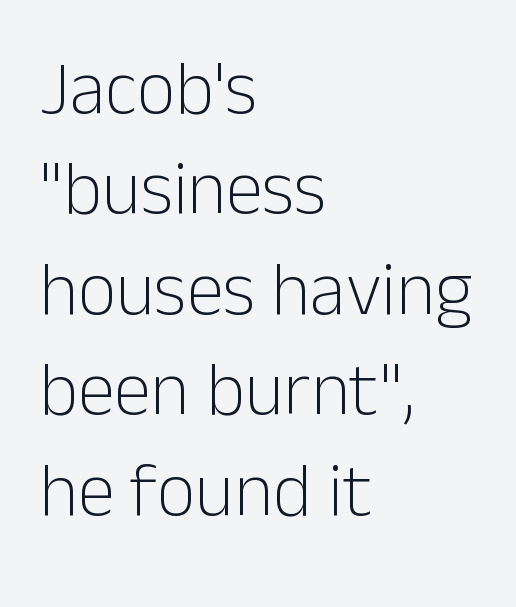
The image shows 75 px light sans-serif type, upright; set left-aligned, normal line spacing (1.34x), normal letter spacing, not underlined; low stroke contrast and a medium x-height.
